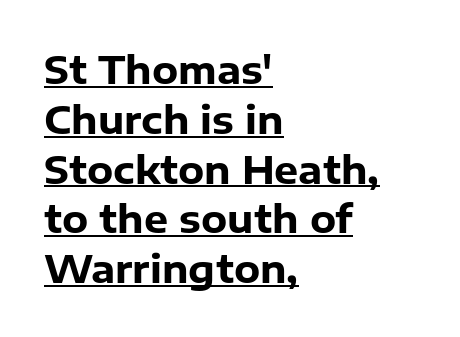
Q: Is the text bold? A: Yes.
Q: Is the text italic (slanted)? A: No, it is upright.
Q: Is the typeface a serif or a sans-serif typeface? A: Sans-serif.
Q: Is the text underlined? A: Yes.
Q: How is the paragraph aligned? A: Left-aligned.
Q: Is the spacing between letters normal or unusually wide? A: Normal.
Q: Is the spacing between lines tight, normal or loose? A: Normal.
Q: Width (condensed, normal, or wide)? A: Normal.
Q: Stroke contrast? A: Low.
Q: x-height? A: Medium.
Q: Monospaced? A: No.
